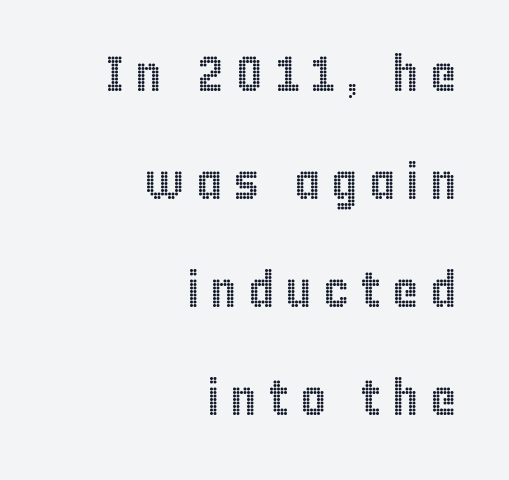
Q: Is the text italic (slanted)? A: No, it is upright.
Q: Is the text underlined? A: No.
Q: How is the paragraph aligned? A: Right-aligned.
Q: Is the spacing between letters normal or unusually wide? A: Unusually wide.
Q: Is the spacing between lines tight, normal or loose? A: Loose.
Q: Width (condensed, normal, or wide)? A: Condensed.
Q: x-height? A: Large.
Q: Monospaced? A: No.
